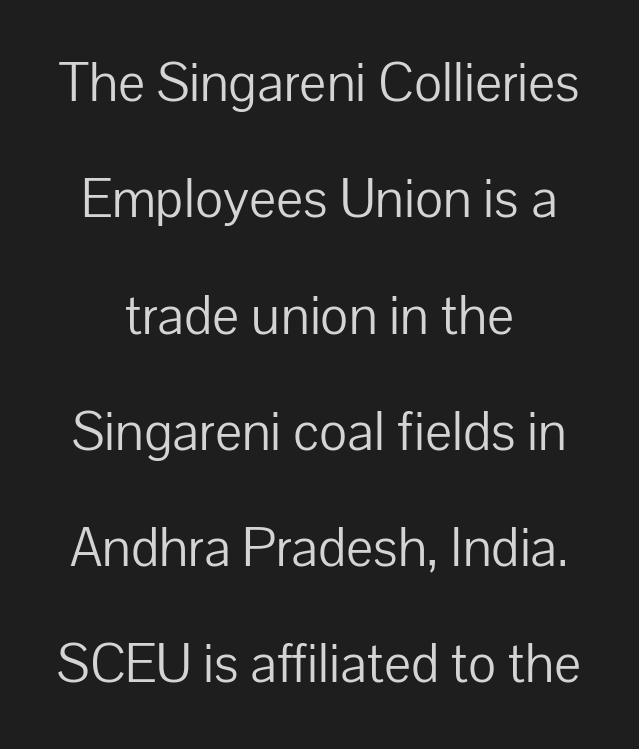
{"serif": "no", "italic": "no", "bold": "no", "weight": "light", "width": "normal", "stroke_contrast": "low", "x_height": "medium", "monospaced": "no", "underline": "no", "align": "center", "line_spacing": "loose", "line_spacing_ratio": 2.04, "letter_spacing": "normal", "letter_spacing_em": 0.0, "glyph_px": 57}
